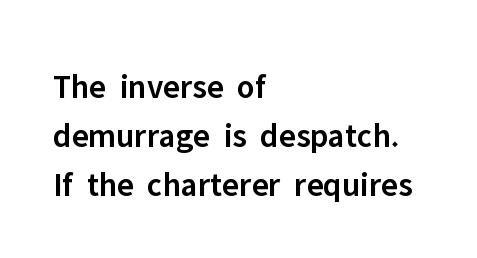
Q: Is the text bold? A: Semi-bold.
Q: Is the text italic (slanted)? A: No, it is upright.
Q: Is the typeface a serif or a sans-serif typeface? A: Sans-serif.
Q: Is the text underlined? A: No.
Q: How is the paragraph aligned? A: Left-aligned.
Q: Is the spacing between letters normal or unusually wide? A: Normal.
Q: Is the spacing between lines tight, normal or loose? A: Normal.
Q: Width (condensed, normal, or wide)? A: Normal.
Q: Stroke contrast? A: Low.
Q: x-height? A: Medium.
Q: Monospaced? A: No.
